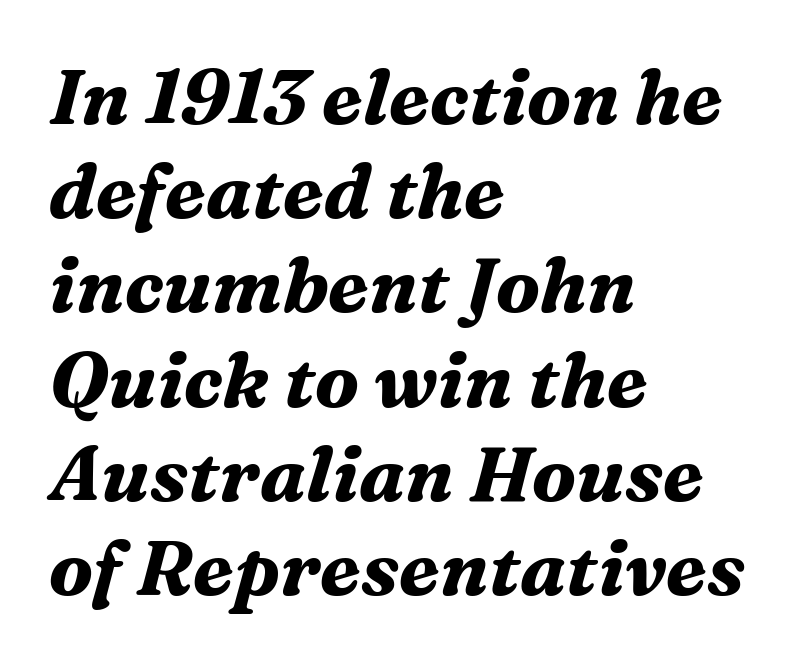
Q: Is the text bold? A: Yes.
Q: Is the text italic (slanted)? A: Yes, it leans right by about 16 degrees.
Q: Is the typeface a serif or a sans-serif typeface? A: Serif.
Q: Is the text underlined? A: No.
Q: How is the paragraph aligned? A: Left-aligned.
Q: Is the spacing between letters normal or unusually wide? A: Normal.
Q: Width (condensed, normal, or wide)? A: Normal.
Q: Stroke contrast? A: Medium.
Q: x-height? A: Medium.
Q: Monospaced? A: No.
